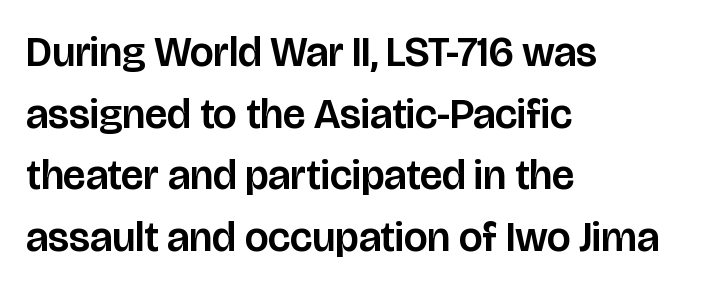
{"serif": "no", "italic": "no", "width": "normal", "stroke_contrast": "low", "x_height": "large", "monospaced": "no", "underline": "no", "align": "left", "line_spacing": "normal", "line_spacing_ratio": 1.47, "letter_spacing": "normal", "letter_spacing_em": 0.0, "glyph_px": 42}
